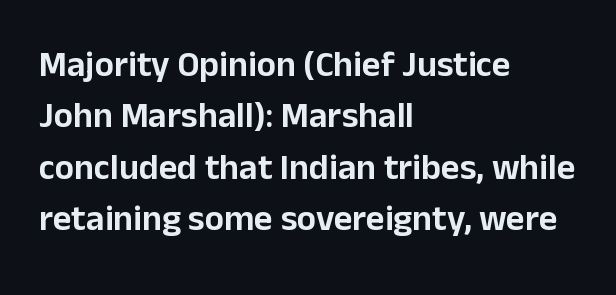
{"serif": "no", "italic": "no", "width": "normal", "stroke_contrast": "low", "x_height": "medium", "monospaced": "no", "underline": "no", "align": "left", "line_spacing": "normal", "line_spacing_ratio": 1.43, "letter_spacing": "normal", "letter_spacing_em": 0.0, "glyph_px": 36}
